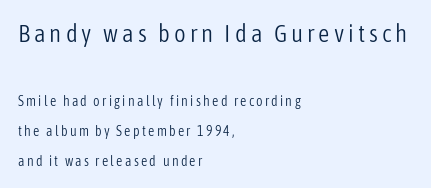
The image shows 25 px text type, upright; set left-aligned, loose line spacing (2.16x), not underlined; the first (top) block is 1.79x larger.
